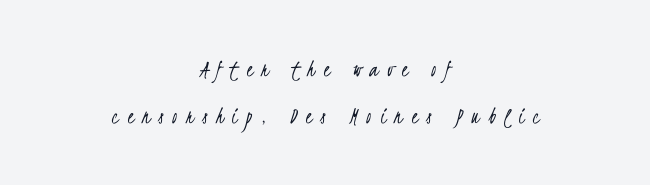
Each line is balanced around a shared central axis. Observe the wide spacing: letters keep a clear distance from each other. Unbolded letterforms with no extra heft. Check under the words: just untouched page.
